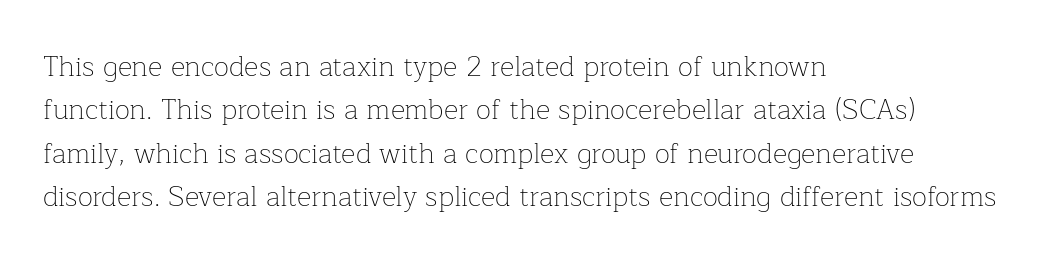
The image shows 28 px thin serif type, upright; set left-aligned, normal line spacing (1.55x), normal letter spacing, not underlined; low stroke contrast and a medium x-height.
